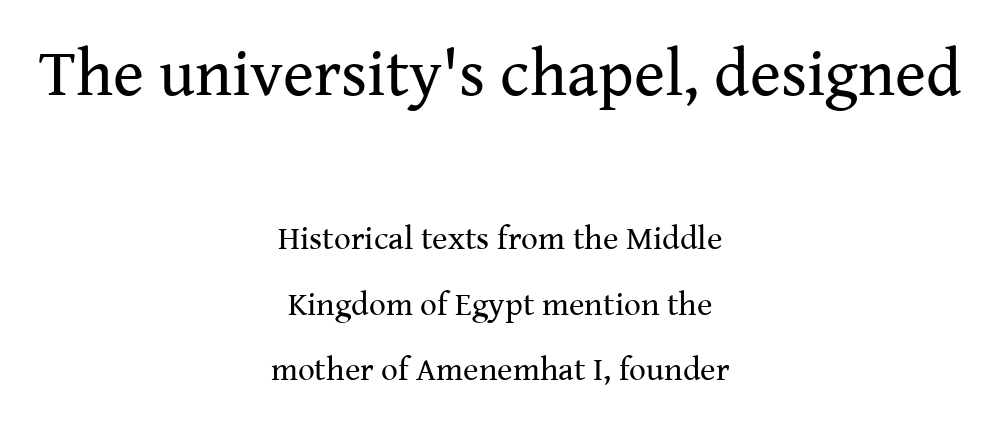
Q: Is the text bold? A: No.
Q: Is the text italic (slanted)? A: No, it is upright.
Q: Is the typeface a serif or a sans-serif typeface? A: Serif.
Q: Is the text underlined? A: No.
Q: How is the paragraph aligned? A: Centered.
Q: Is the spacing between letters normal or unusually wide? A: Normal.
Q: Is the spacing between lines tight, normal or loose? A: Loose.
Q: Which block of text is set in a larger size, the first (top) or the second (bottom)? A: The first (top) one.
Q: Width (condensed, normal, or wide)? A: Normal.
Q: Stroke contrast? A: Medium.
Q: x-height? A: Medium.
Q: Monospaced? A: No.
